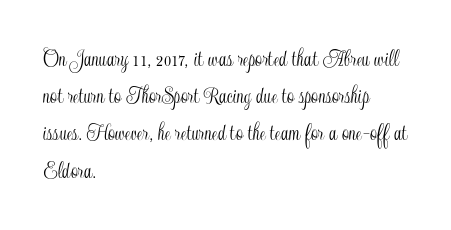
Q: Is the text italic (slanted)? A: Yes.
Q: Is the text underlined? A: No.
Q: How is the paragraph aligned? A: Left-aligned.
Q: Is the spacing between letters normal or unusually wide? A: Normal.
Q: Is the spacing between lines tight, normal or loose? A: Normal.
